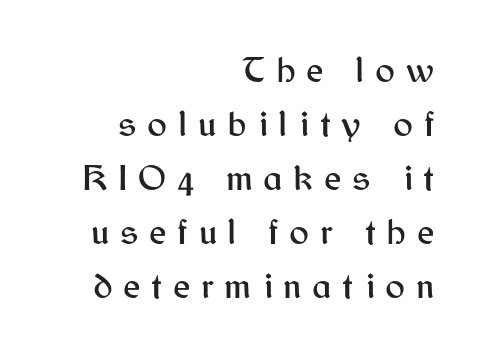
{"serif": "no", "italic": "no", "width": "normal", "stroke_contrast": "medium", "x_height": "medium", "monospaced": "no", "underline": "no", "align": "right", "line_spacing": "normal", "line_spacing_ratio": 1.46, "letter_spacing": "wide", "letter_spacing_em": 0.29, "glyph_px": 37}
